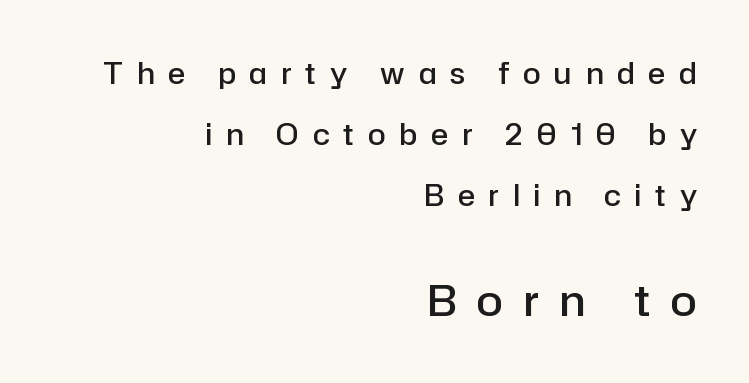
A flush-right, rag-left setting is used for this passage. Spacing verdict: proportional, widths tailored to each character. The font's upright variant was chosen for this text. The second block has been scaled up relative to the first. A bare baseline throughout the passage. Widely set lines give the paragraph a tall, airy silhouette.
